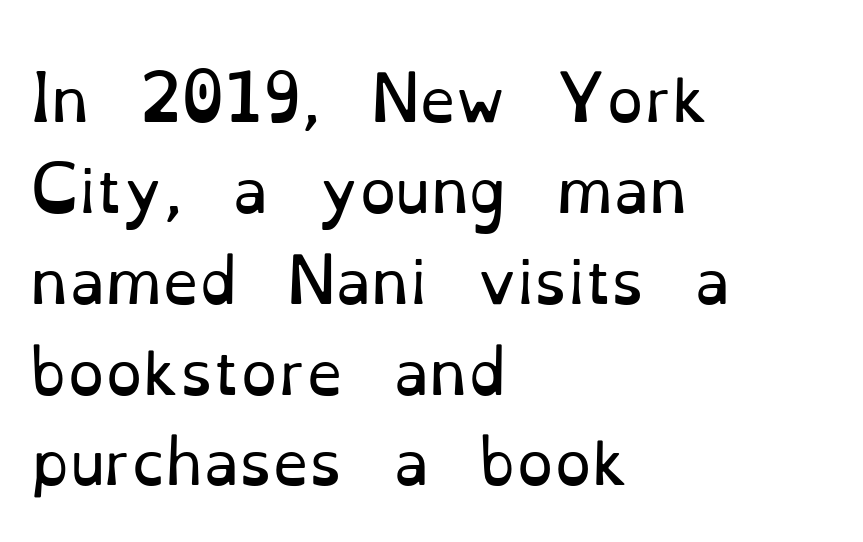
The image shows 59 px regular-weight serif type, upright; set left-aligned, normal line spacing (1.54x), normal letter spacing, not underlined; low stroke contrast and a small x-height.
